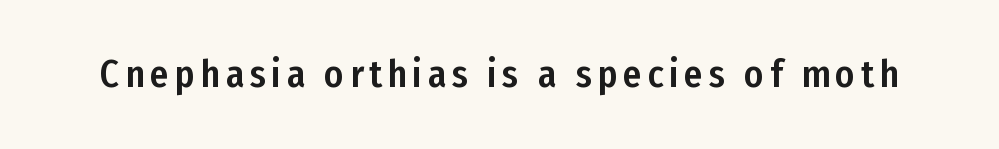
Each letter keeps its own natural width here, so spacing adapts to shape. Has an underline been added? It has not. This rendering employs a face without finishing strokes, i.e., a sans-serif. Every stem runs plumb, perpendicular to the baseline.
